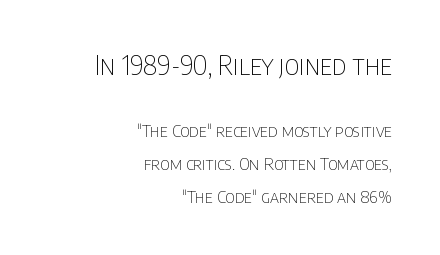
The image shows 26 px text type, upright; set right-aligned, loose line spacing (1.93x), normal letter spacing, not underlined; the first (top) block is 1.53x larger.
